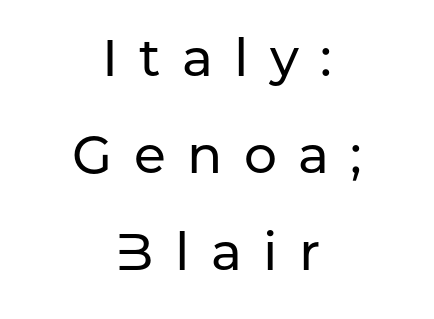
Q: Is the text italic (slanted)? A: No, it is upright.
Q: Is the typeface a serif or a sans-serif typeface? A: Sans-serif.
Q: Is the text underlined? A: No.
Q: How is the paragraph aligned? A: Centered.
Q: Is the spacing between letters normal or unusually wide? A: Unusually wide.
Q: Width (condensed, normal, or wide)? A: Normal.
Q: Stroke contrast? A: Low.
Q: x-height? A: Medium.
Q: Monospaced? A: No.
